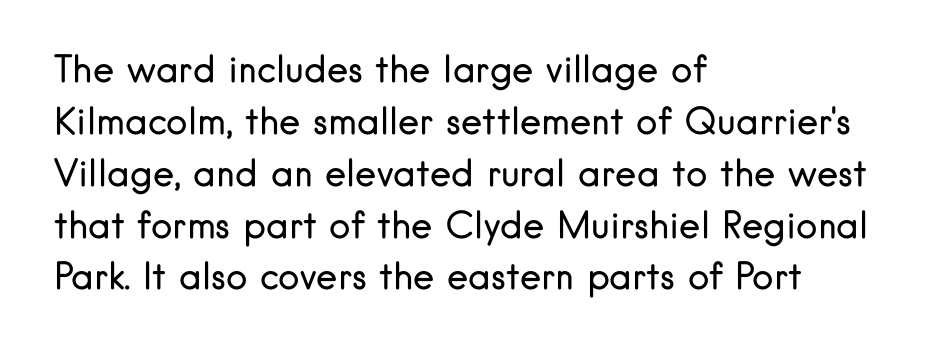
The letters advance in unequal steps, a hallmark of proportional type. When letters stand straight like this, we call the style roman or upright. Summary of weight: not heavy and not bold. Is this a sans? Yes — the strokes have no serifs. These lines are set flush left with a ragged right edge.
